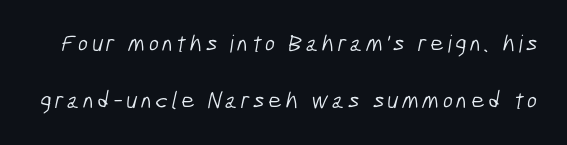
The image shows 24 px text type; set loose line spacing (2.38x), not underlined.
